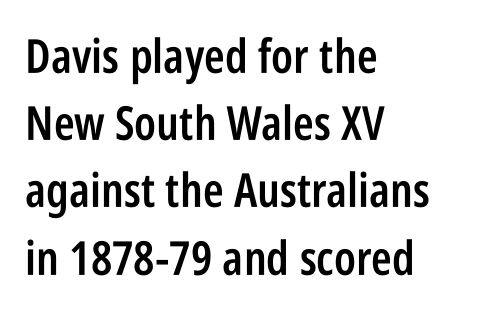
Posture: straight, roman, zero tilt. Does the type have serifs? No, each stem ends abruptly. All the whitespace from short lines collects on the right. This rendering leaves character spacing at its baseline value. Letters rest on an invisible, unmarked baseline. How would I describe the line gaps? Plain and ordinary.
